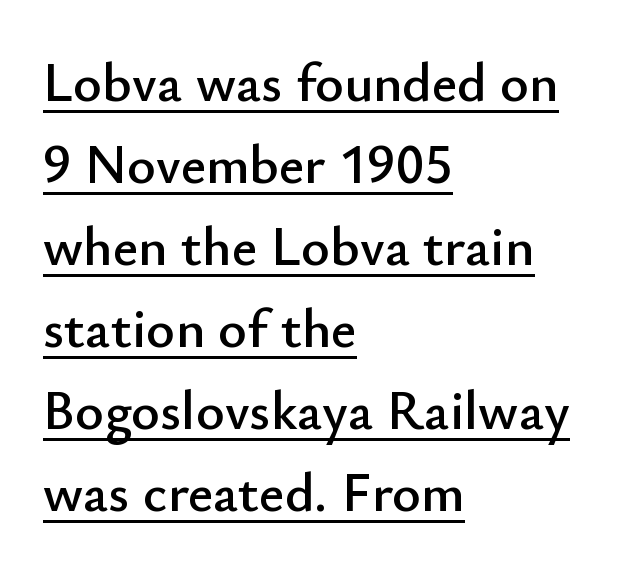
Q: Is the text italic (slanted)? A: No, it is upright.
Q: Is the typeface a serif or a sans-serif typeface? A: Sans-serif.
Q: Is the text underlined? A: Yes.
Q: How is the paragraph aligned? A: Left-aligned.
Q: Is the spacing between letters normal or unusually wide? A: Normal.
Q: Is the spacing between lines tight, normal or loose? A: Normal.
Q: Width (condensed, normal, or wide)? A: Normal.
Q: Stroke contrast? A: Low.
Q: x-height? A: Small.
Q: Monospaced? A: No.
